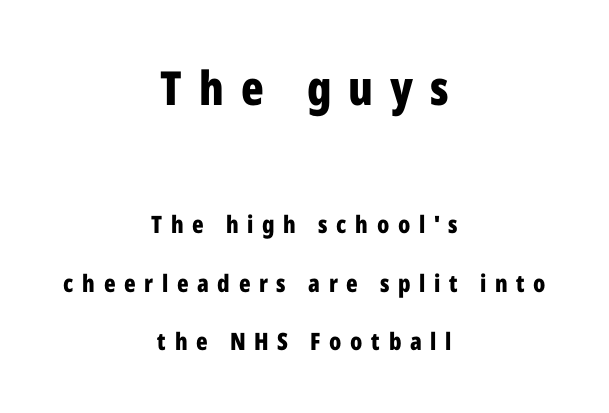
Glance below the letters and you will spot only blank space. The block of text is sparse from top to bottom, with ample space between rows. Typeset on center — no edge is straight. The passage shown is typed in a proportional face where columns would drift. Vertical strokes here are truly vertical. Look at the tracking — it's clearly loosened, letters drifting apart.
